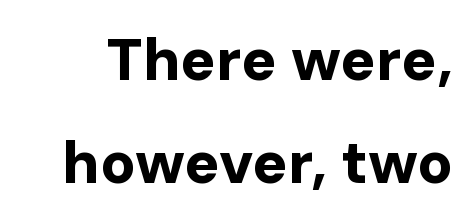
Q: Is the text bold? A: Yes.
Q: Is the text italic (slanted)? A: No, it is upright.
Q: Is the typeface a serif or a sans-serif typeface? A: Sans-serif.
Q: Is the text underlined? A: No.
Q: Is the spacing between letters normal or unusually wide? A: Normal.
Q: Width (condensed, normal, or wide)? A: Normal.
Q: Stroke contrast? A: Low.
Q: x-height? A: Medium.
Q: Monospaced? A: No.
